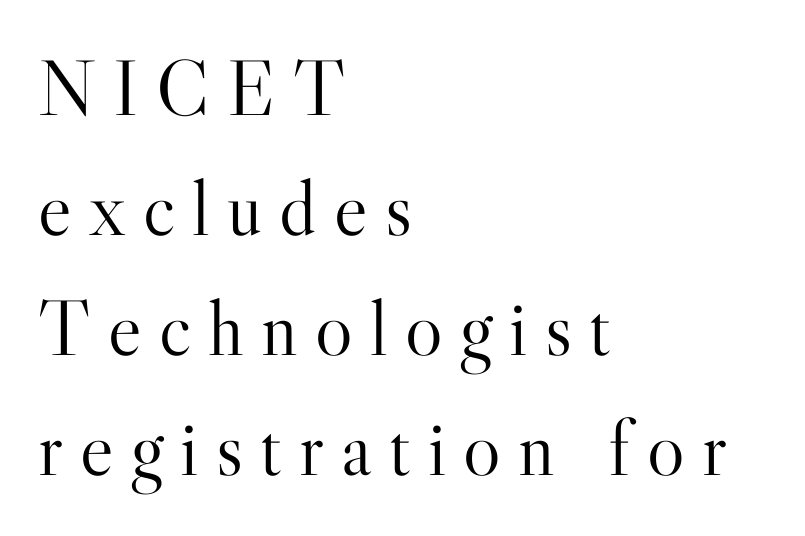
{"serif": "yes", "italic": "no", "bold": "no", "weight": "light", "width": "normal", "stroke_contrast": "high", "x_height": "small", "monospaced": "no", "underline": "no", "align": "left", "line_spacing": "normal", "line_spacing_ratio": 1.52, "letter_spacing": "wide", "letter_spacing_em": 0.22, "glyph_px": 79}
